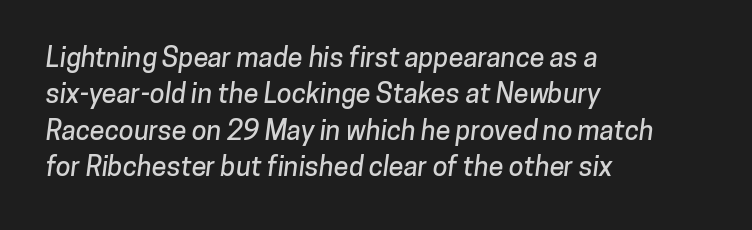
The image shows 27 px text type; set left-aligned, normal line spacing (1.35x), normal letter spacing, not underlined.
